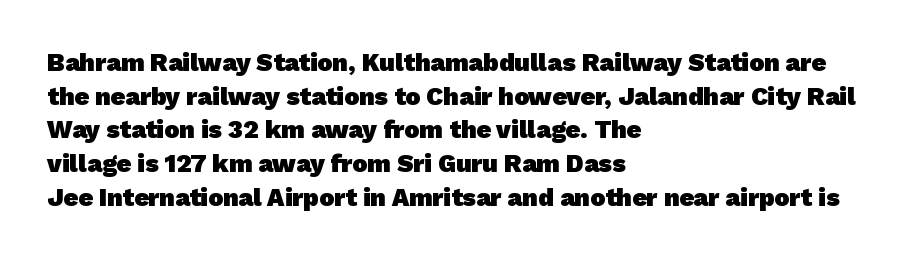
Notice how thick the strokes are: this is what a full bold looks like. This sample uses plain, unmodified letter spacing. Visually the block forms a straight wall on the left and a jagged coastline on the right. A typesetter would call this leading conventional body-copy spacing.
